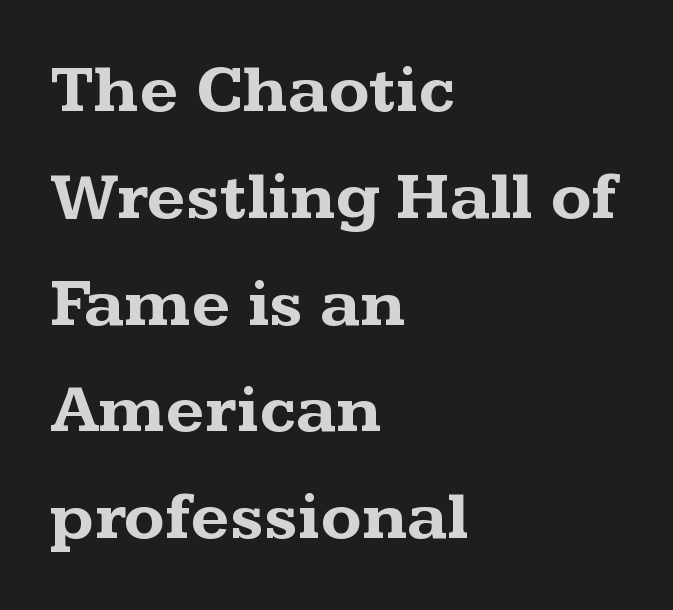
The image shows 68 px bold, wide serif type, upright; set left-aligned, normal line spacing (1.57x), normal letter spacing, not underlined; medium stroke contrast and a medium x-height.
